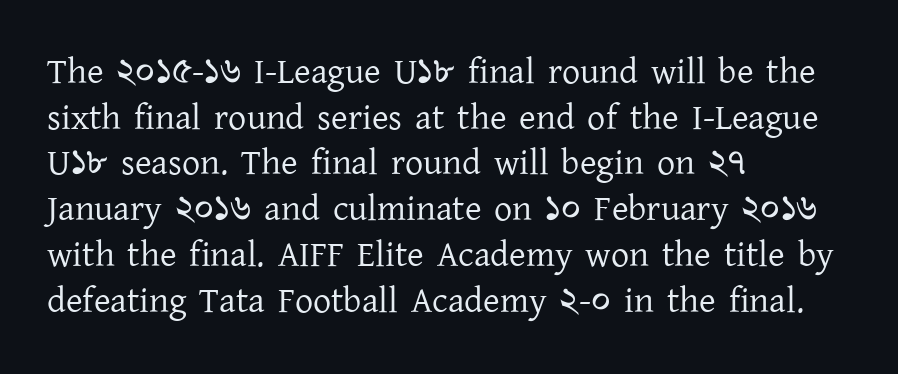
The image shows 36 px regular-weight serif type, upright; set left-aligned, normal line spacing (1.27x), normal letter spacing, not underlined; low stroke contrast and a medium x-height.
